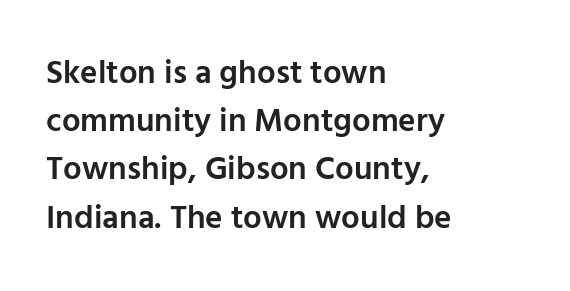
Posture: straight, roman, zero tilt. Bare-footed words on every line. Each new line begins a customary step beneath the previous one. No extra tracking has been applied to these lines. Every letter is mildly thick-stroked: semibold rather than bold. Is this a sans? Yes — the strokes have no serifs.
